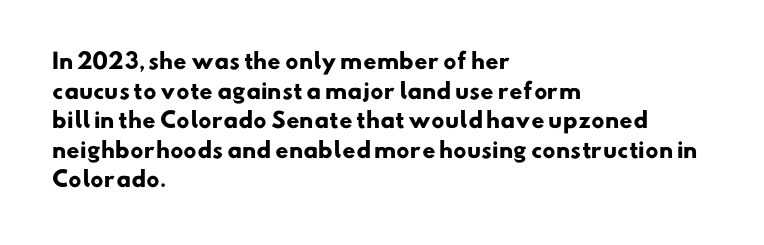
This sample uses plain, unmodified letter spacing. Plain, unruled lines of type. Notice how the passage keeps a crisp vertical edge on the left only. The line-height multiplier appears to be the usual default. You'd pick this weight for a headline — it's a proper bold.
